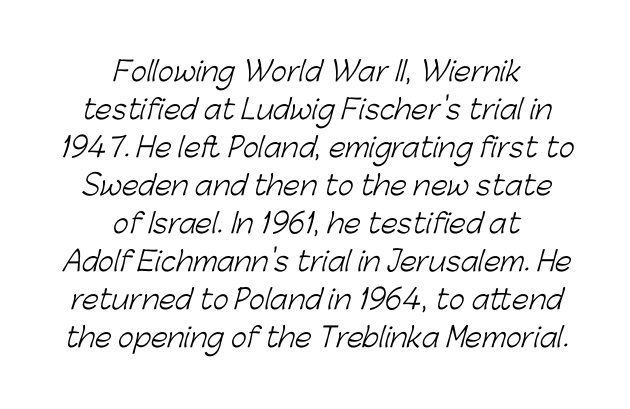
Q: Is the text bold? A: No.
Q: Is the text underlined? A: No.
Q: How is the paragraph aligned? A: Centered.
Q: Is the spacing between letters normal or unusually wide? A: Normal.
Q: Is the spacing between lines tight, normal or loose? A: Normal.
